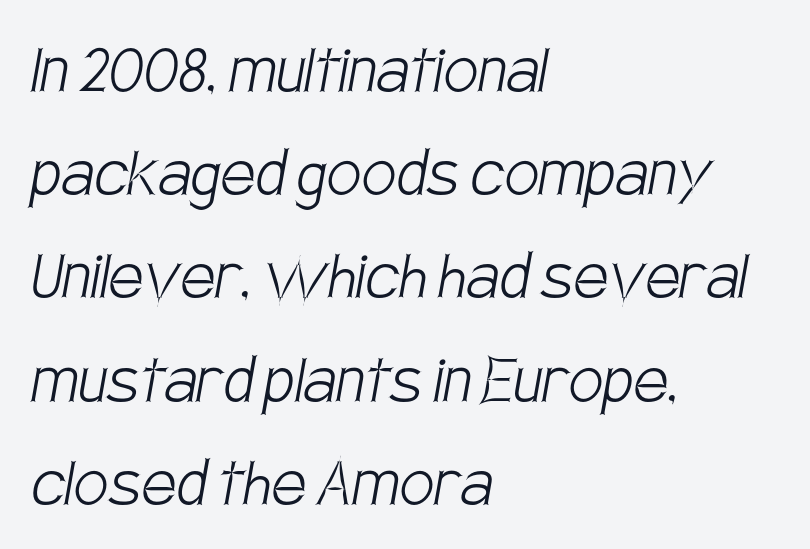
Q: Is the text bold? A: No.
Q: Is the typeface a serif or a sans-serif typeface? A: Sans-serif.
Q: Is the text underlined? A: No.
Q: How is the paragraph aligned? A: Left-aligned.
Q: Is the spacing between letters normal or unusually wide? A: Normal.
Q: Is the spacing between lines tight, normal or loose? A: Normal.
Q: Width (condensed, normal, or wide)? A: Condensed.
Q: Stroke contrast? A: Low.
Q: x-height? A: Large.
Q: Monospaced? A: No.
